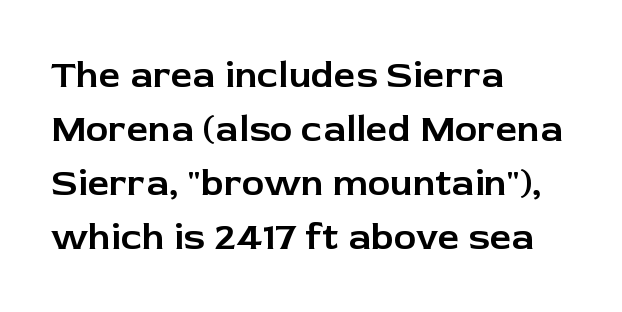
Q: Is the text italic (slanted)? A: No, it is upright.
Q: Is the typeface a serif or a sans-serif typeface? A: Sans-serif.
Q: Is the text underlined? A: No.
Q: How is the paragraph aligned? A: Left-aligned.
Q: Is the spacing between letters normal or unusually wide? A: Normal.
Q: Is the spacing between lines tight, normal or loose? A: Normal.
Q: Width (condensed, normal, or wide)? A: Normal.
Q: Stroke contrast? A: Low.
Q: x-height? A: Medium.
Q: Monospaced? A: No.
